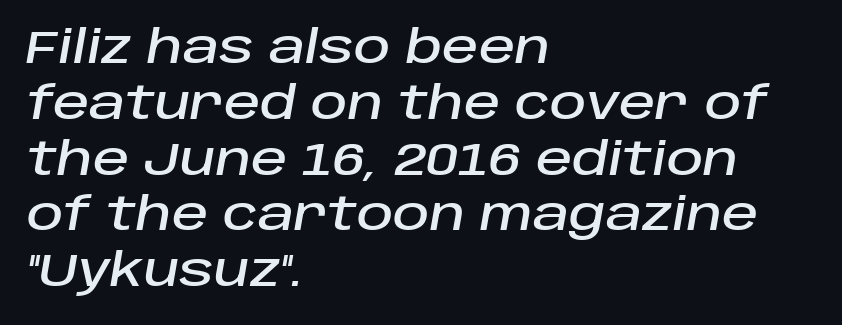
Q: Is the text italic (slanted)? A: Yes, it leans right by about 10 degrees.
Q: Is the text underlined? A: No.
Q: How is the paragraph aligned? A: Left-aligned.
Q: Is the spacing between letters normal or unusually wide? A: Normal.
Q: Width (condensed, normal, or wide)? A: Normal.
Q: Stroke contrast? A: Low.
Q: x-height? A: Large.
Q: Monospaced? A: No.
